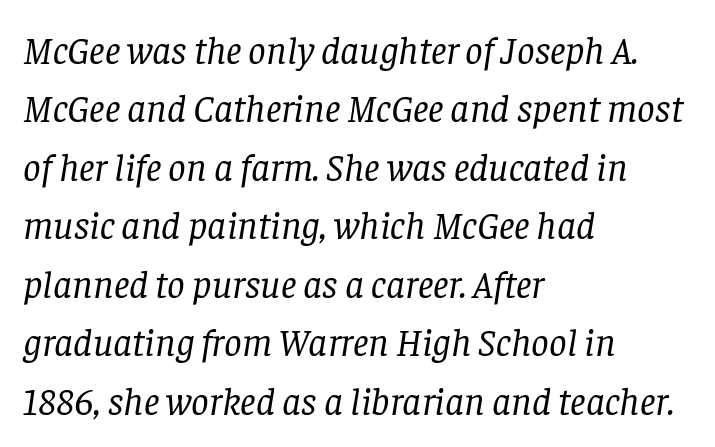
Clear beneath every line of the passage. The compositor pushed each line to the left boundary. The cut favours lightness, reaching ordinary text weight at its darkest. Evenly set lines give the paragraph a standard silhouette. Compared with ordinary roman type, these characters are visibly tilted.
